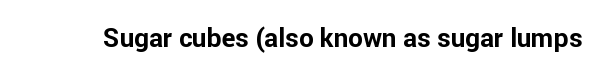
The image shows 26 px bold type, upright; set normal letter spacing, not underlined.
